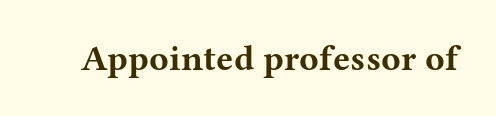
The image shows 36 px bold, wide serif type, upright; set normal letter spacing, not underlined; medium stroke contrast and a medium x-height.
